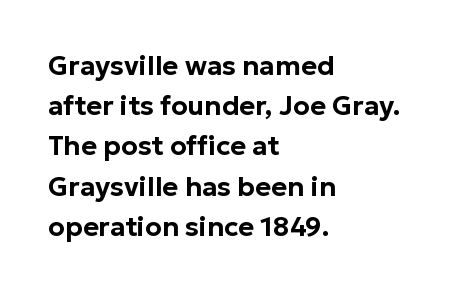
The image shows 27 px text type, upright; set left-aligned, normal line spacing (1.49x), normal letter spacing, not underlined.
